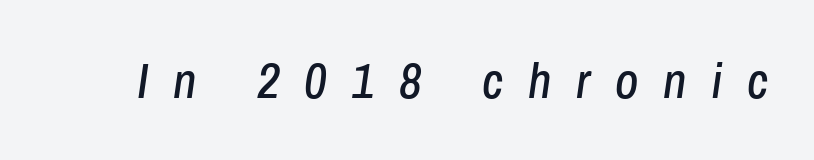
The glyphs look as if they've been sheared to an angle. Nobody drew a line under any word here. In terms of letterspacing, this is a distinctly airy, spread setting. A typesetter would call this proportional, since set widths differ per character.
